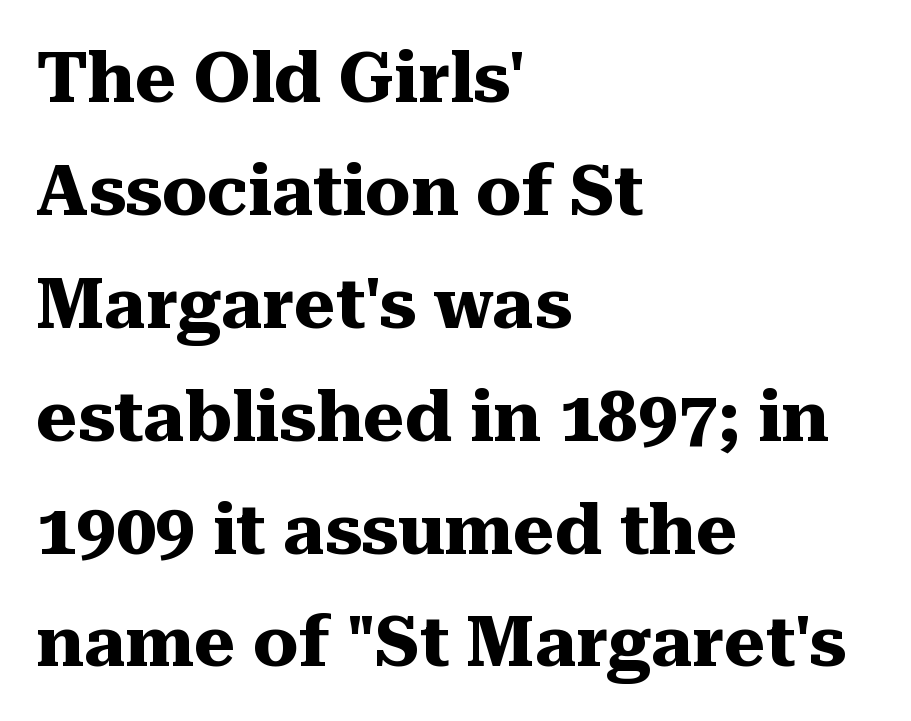
{"serif": "yes", "italic": "no", "bold": "yes", "weight": "heavy", "width": "normal", "stroke_contrast": "medium", "x_height": "medium", "monospaced": "no", "underline": "no", "align": "left", "line_spacing": "normal", "line_spacing_ratio": 1.59, "letter_spacing": "normal", "letter_spacing_em": 0.0, "glyph_px": 71}
